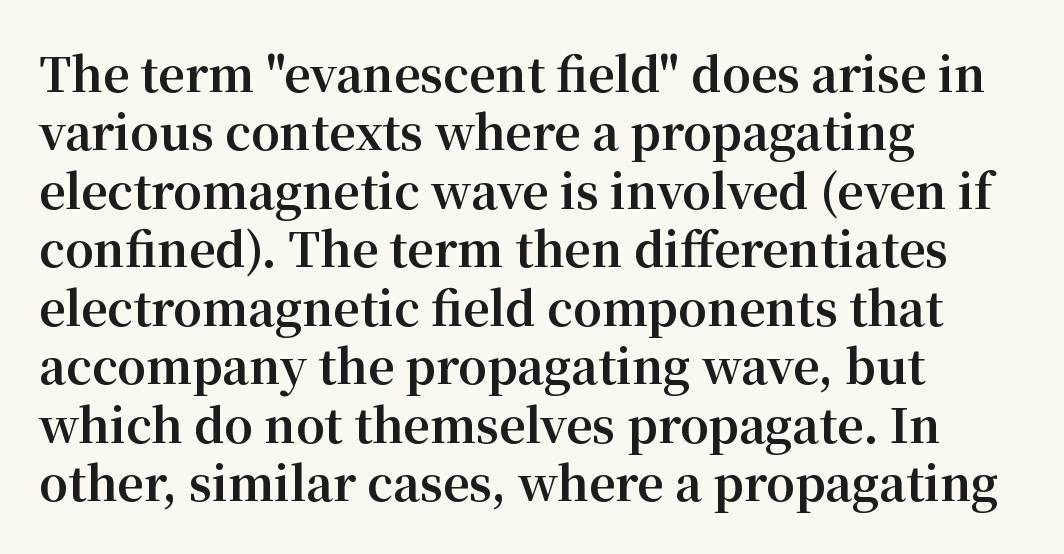
The image shows 46 px bold serif type, upright; set left-aligned, normal line spacing (1.27x), normal letter spacing, not underlined; medium stroke contrast and a medium x-height.
